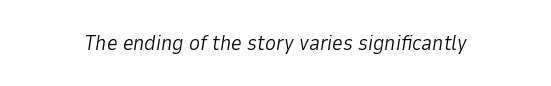
Rendered with sloped, italic letterforms. Letter spacing: default. Caption: face not bold, strokes unweighted. The specimen omits any rule beneath the text block's lines.
